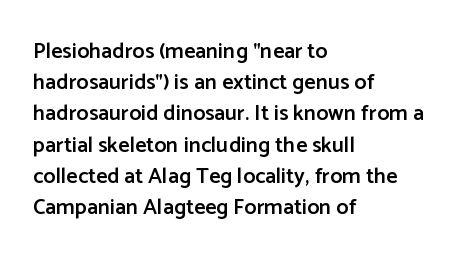
This is moderately heavy type, rendered in semibold. No extra tracking has been applied to these lines. Alignment: flush left. Leading matches the norm, producing a regular column.
